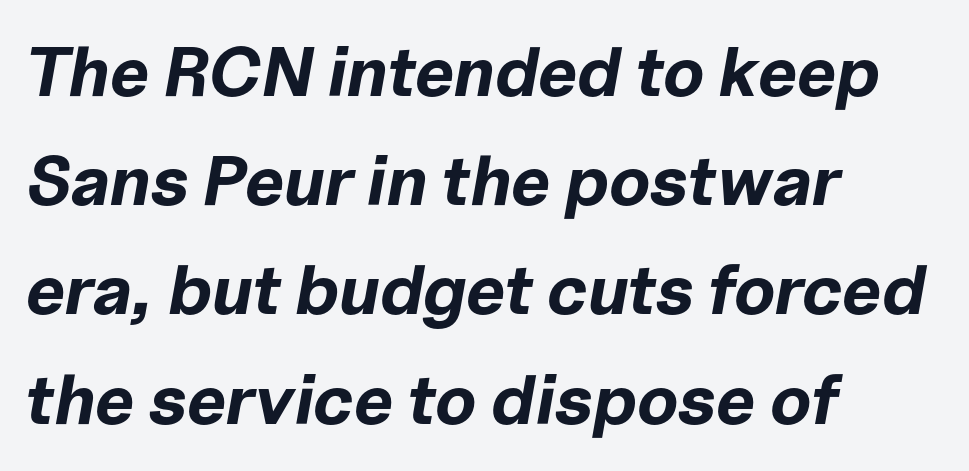
Do the characters align in a grid? No, the font is proportional. Typographic density is high because the face is bold. Horizontal bands of white between lines are of average thickness. Lines of text with bare space underneath. Line starts are locked; line ends wander. Short note: letters normally spaced.
